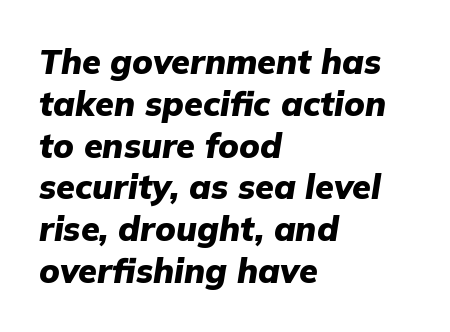
The image shows 34 px heavy type, italic (leaning right); set left-aligned, line spacing 1.23x, normal letter spacing, not underlined; low stroke contrast and a medium x-height.
